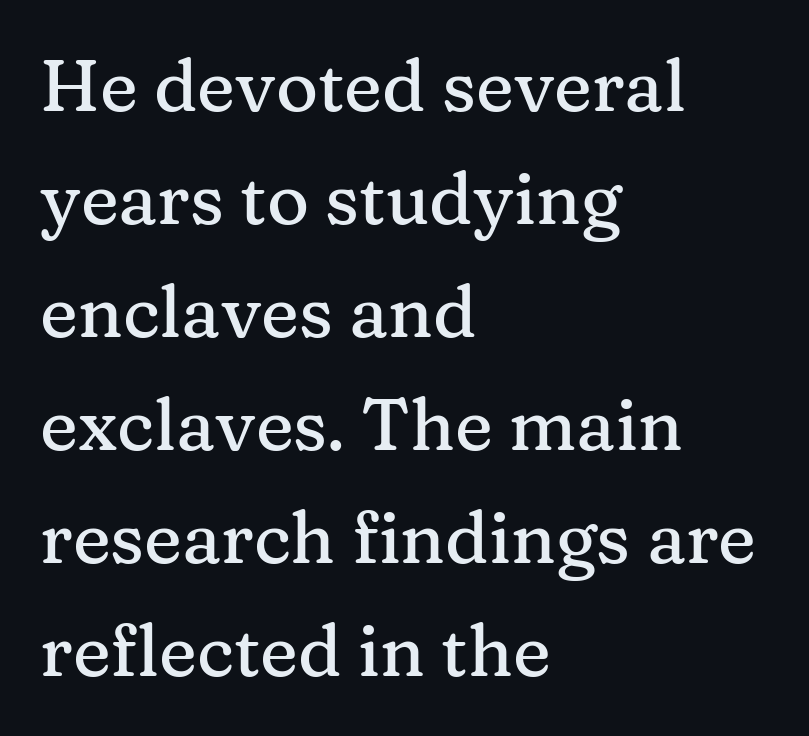
The image shows 72 px serif type, upright; set left-aligned, normal line spacing (1.57x), normal letter spacing, not underlined; medium stroke contrast and a medium x-height.
